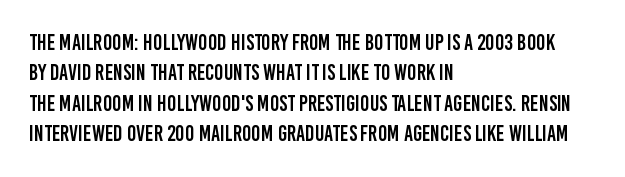
The image shows 22 px text type, upright; set left-aligned, normal line spacing (1.38x), normal letter spacing, not underlined.
